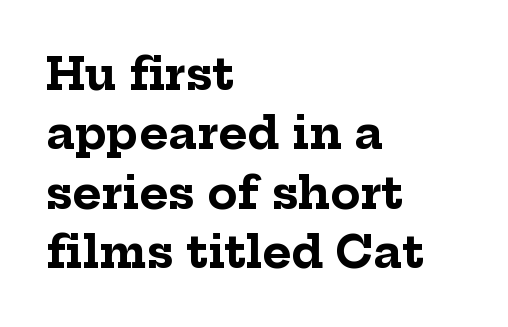
Q: Is the text bold? A: Yes.
Q: Is the text italic (slanted)? A: No, it is upright.
Q: Is the typeface a serif or a sans-serif typeface? A: Serif.
Q: Is the text underlined? A: No.
Q: How is the paragraph aligned? A: Left-aligned.
Q: Is the spacing between letters normal or unusually wide? A: Normal.
Q: Is the spacing between lines tight, normal or loose? A: Normal.
Q: Width (condensed, normal, or wide)? A: Normal.
Q: Stroke contrast? A: Low.
Q: x-height? A: Medium.
Q: Monospaced? A: No.
